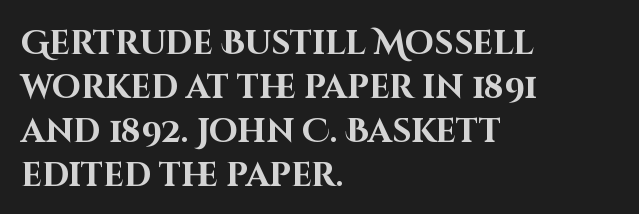
The text block is weighted toward the left margin, trailing off unevenly rightward. Note: no serifs on the glyphs. In terms of posture, this sample is upright. The designer left line spacing at the default. Underlining? Definitely not there. Proportional: the letters do not fall into vertical columns.
